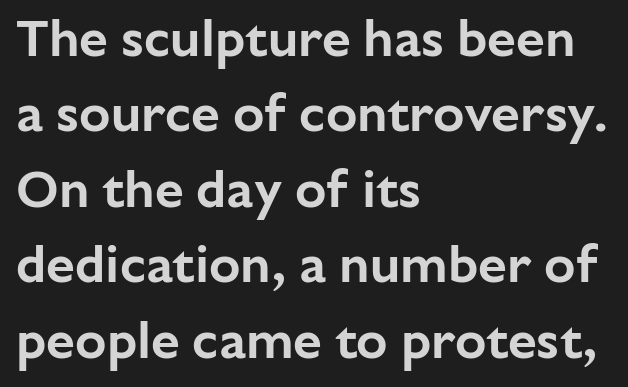
The image shows 52 px sans-serif type, upright; set left-aligned, normal line spacing (1.45x), normal letter spacing, not underlined; low stroke contrast and a medium x-height.
